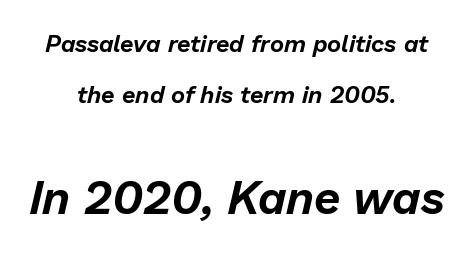
The image shows 47 px text type, italic (leaning right); set centered, loose line spacing (2.12x), normal letter spacing, not underlined; the second (bottom) block is 1.96x larger; low stroke contrast and a medium x-height.
